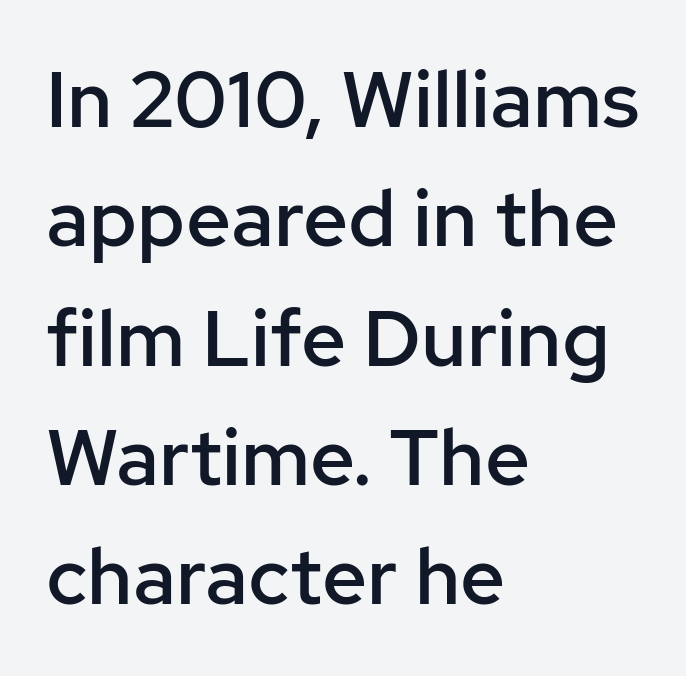
Q: Is the text bold? A: Semi-bold.
Q: Is the text italic (slanted)? A: No, it is upright.
Q: Is the typeface a serif or a sans-serif typeface? A: Sans-serif.
Q: Is the text underlined? A: No.
Q: How is the paragraph aligned? A: Left-aligned.
Q: Is the spacing between letters normal or unusually wide? A: Normal.
Q: Is the spacing between lines tight, normal or loose? A: Normal.
Q: Width (condensed, normal, or wide)? A: Normal.
Q: Stroke contrast? A: Low.
Q: x-height? A: Medium.
Q: Monospaced? A: No.
